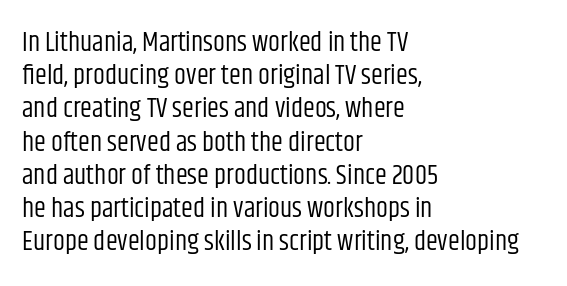
The zone under the glyphs is completely vacant. The passage is arranged the way most books set body copy — flush left. The type sits square on the baseline with zero lean. Weight: in the light-to-regular range. In terms of letterspacing, this is plain default setting.
